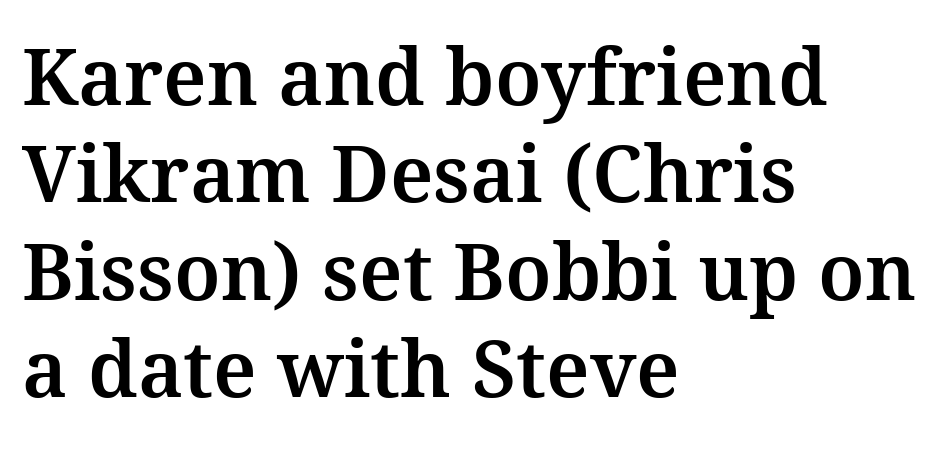
Q: Is the text italic (slanted)? A: No, it is upright.
Q: Is the typeface a serif or a sans-serif typeface? A: Serif.
Q: Is the text underlined? A: No.
Q: How is the paragraph aligned? A: Left-aligned.
Q: Is the spacing between letters normal or unusually wide? A: Normal.
Q: Is the spacing between lines tight, normal or loose? A: Normal.
Q: Width (condensed, normal, or wide)? A: Normal.
Q: Stroke contrast? A: Medium.
Q: x-height? A: Medium.
Q: Monospaced? A: No.
